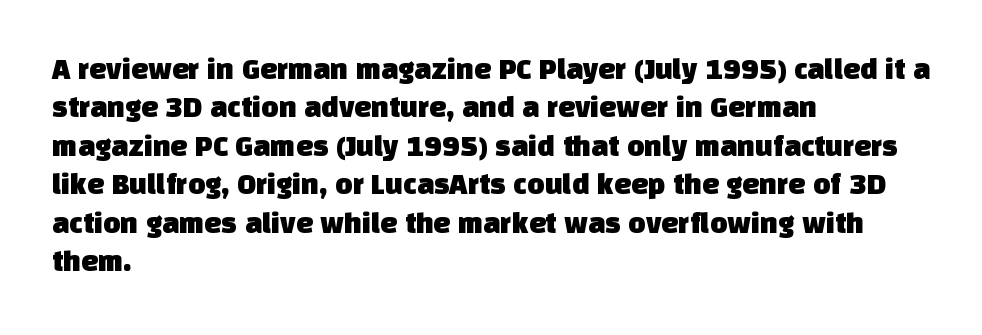
Nope, no serifs anywhere on these letters. Horizontally, the lines are justified to the leading edge only. The rows are spaced the way most documents space them. Inter-character spacing is left at the font's built-in metrics. Spacing verdict: proportional, widths tailored to each character.
